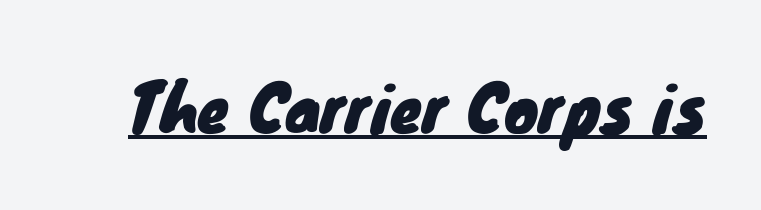
Is this a sans? Yes — the strokes have no serifs. Think of a printed novel: that variable character pitch is what you see here. The rendered words wear a rule along their underside. Caption: standard tracking, unaltered.
